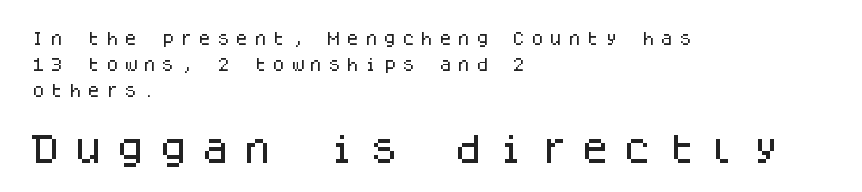
Q: Is the text italic (slanted)? A: No, it is upright.
Q: Is the typeface a serif or a sans-serif typeface? A: Sans-serif.
Q: Is the text underlined? A: No.
Q: How is the paragraph aligned? A: Left-aligned.
Q: Is the spacing between letters normal or unusually wide? A: Unusually wide.
Q: Which block of text is set in a larger size, the first (top) or the second (bottom)? A: The second (bottom) one.
Q: Width (condensed, normal, or wide)? A: Normal.
Q: Stroke contrast? A: Low.
Q: x-height? A: Large.
Q: Monospaced? A: Yes.
